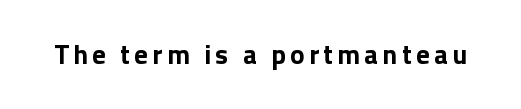
The lettering holds an erect, upright posture throughout. Check the space under the baseline: it is left empty. Does the weight exceed regular? Yes, all the way to bold.
